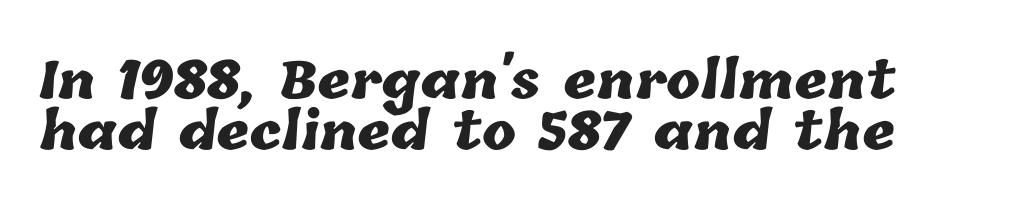
Q: Is the text bold? A: Yes.
Q: Is the text underlined? A: No.
Q: Is the spacing between letters normal or unusually wide? A: Normal.
Q: Is the spacing between lines tight, normal or loose? A: Tight.
Q: Width (condensed, normal, or wide)? A: Normal.
Q: Stroke contrast? A: Low.
Q: x-height? A: Medium.
Q: Monospaced? A: No.
